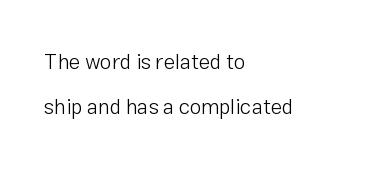
{"italic": "no", "bold": "no", "underline": "no", "align": "left", "line_spacing": "loose", "line_spacing_ratio": 2.12, "letter_spacing": "normal", "letter_spacing_em": 0.0, "glyph_px": 21}
